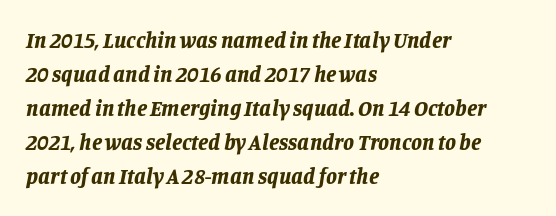
{"italic": "yes", "lean": "right", "slant_degrees": 11, "bold": "yes", "underline": "no", "align": "left", "line_spacing": "normal", "line_spacing_ratio": 1.54, "letter_spacing": "normal", "letter_spacing_em": 0.0, "glyph_px": 22}
